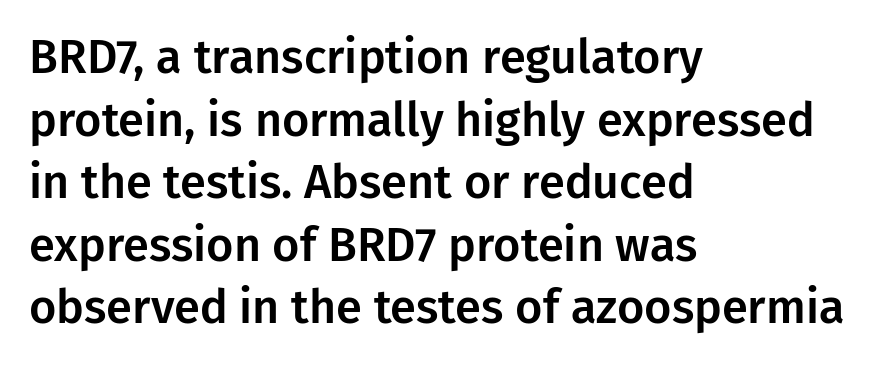
Q: Is the text italic (slanted)? A: No, it is upright.
Q: Is the typeface a serif or a sans-serif typeface? A: Sans-serif.
Q: Is the text underlined? A: No.
Q: How is the paragraph aligned? A: Left-aligned.
Q: Is the spacing between letters normal or unusually wide? A: Normal.
Q: Is the spacing between lines tight, normal or loose? A: Normal.
Q: Width (condensed, normal, or wide)? A: Normal.
Q: Stroke contrast? A: Low.
Q: x-height? A: Medium.
Q: Monospaced? A: No.
